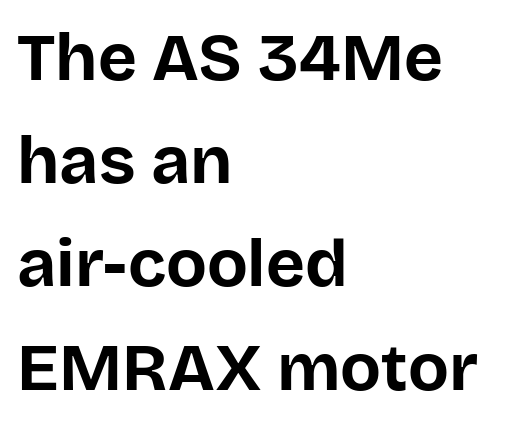
Q: Is the text bold? A: Yes.
Q: Is the text italic (slanted)? A: No, it is upright.
Q: Is the typeface a serif or a sans-serif typeface? A: Sans-serif.
Q: Is the text underlined? A: No.
Q: How is the paragraph aligned? A: Left-aligned.
Q: Is the spacing between letters normal or unusually wide? A: Normal.
Q: Is the spacing between lines tight, normal or loose? A: Normal.
Q: Width (condensed, normal, or wide)? A: Normal.
Q: Stroke contrast? A: Low.
Q: x-height? A: Large.
Q: Monospaced? A: No.
